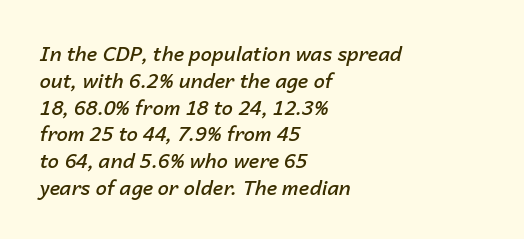
{"italic": "yes", "lean": "right", "slant_degrees": 14, "bold": "semi", "underline": "no", "align": "left", "line_spacing": "normal", "line_spacing_ratio": 1.34, "letter_spacing": "normal", "letter_spacing_em": 0.0, "glyph_px": 20}
